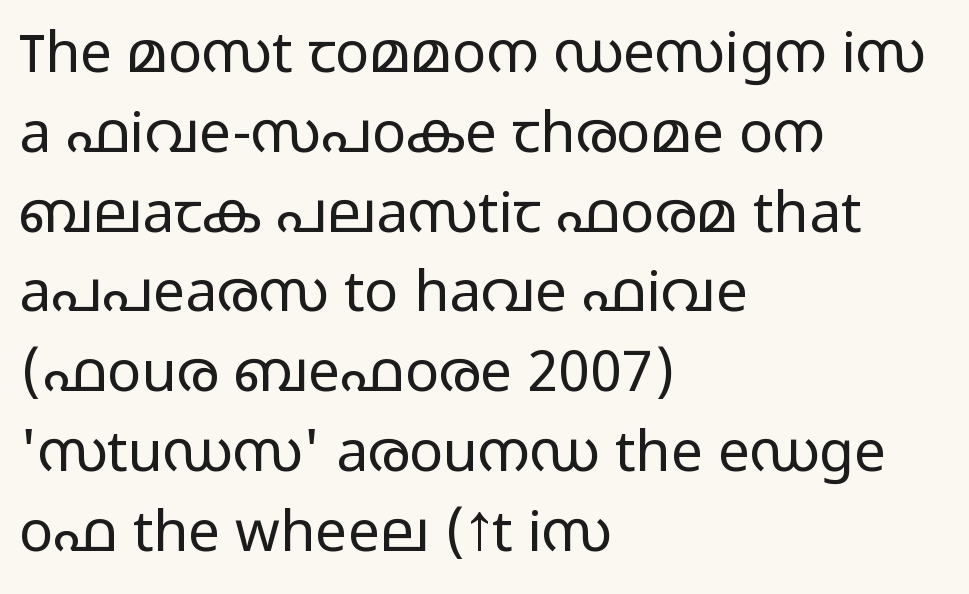
Q: Is the text bold? A: No.
Q: Is the text italic (slanted)? A: No, it is upright.
Q: Is the typeface a serif or a sans-serif typeface? A: Sans-serif.
Q: Is the text underlined? A: No.
Q: How is the paragraph aligned? A: Left-aligned.
Q: Is the spacing between letters normal or unusually wide? A: Normal.
Q: Is the spacing between lines tight, normal or loose? A: Normal.
Q: Width (condensed, normal, or wide)? A: Wide.
Q: Stroke contrast? A: Low.
Q: x-height? A: Medium.
Q: Monospaced? A: No.
